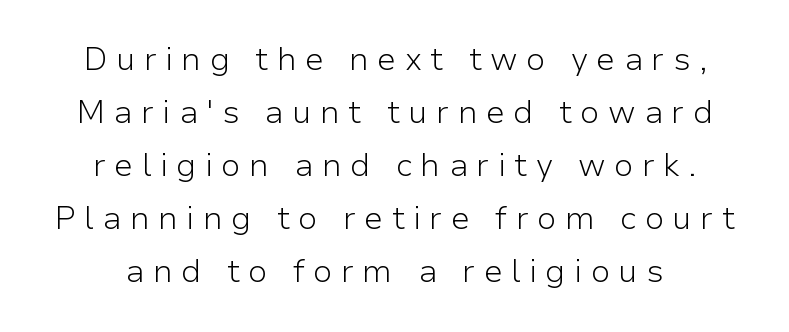
Plain, unruled lines of type. Italic: no, the glyphs are upright roman. Character widths vary here, with narrow letters taking less room than wide ones. Whoever set this chose a conventional vertical rhythm. These lines are composed in type without serifs. Counters stay open thanks to moderate or lighter strokes.
